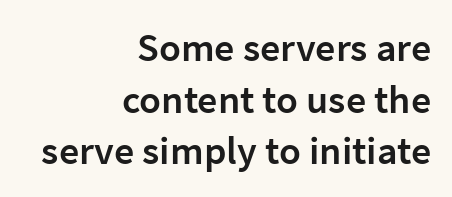
{"serif": "no", "italic": "no", "bold": "semi", "weight": "semibold", "width": "normal", "stroke_contrast": "low", "x_height": "medium", "monospaced": "no", "underline": "no", "align": "right", "line_spacing": "normal", "line_spacing_ratio": 1.29, "letter_spacing": "normal", "letter_spacing_em": 0.0, "glyph_px": 40}
